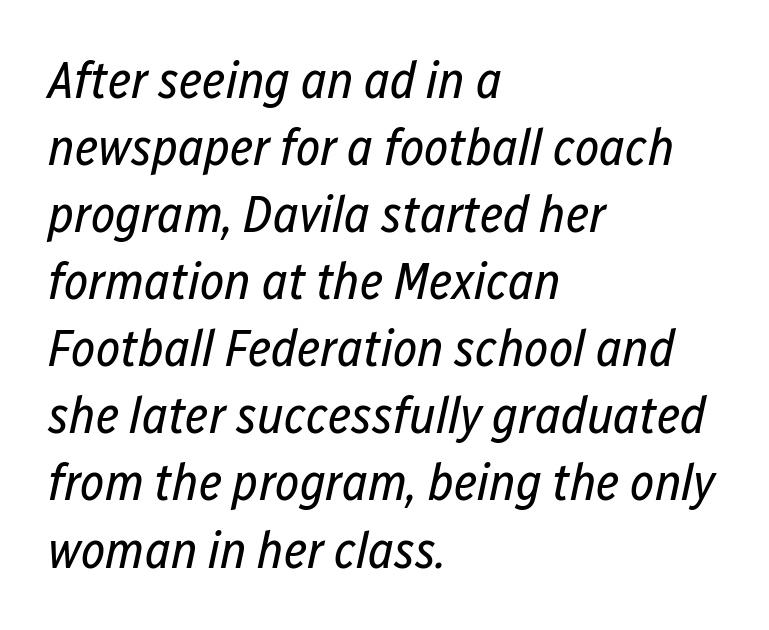
The image shows 52 px regular-weight, condensed type, italic (leaning right); set left-aligned, normal line spacing (1.29x), normal letter spacing, not underlined; low stroke contrast and a medium x-height.
